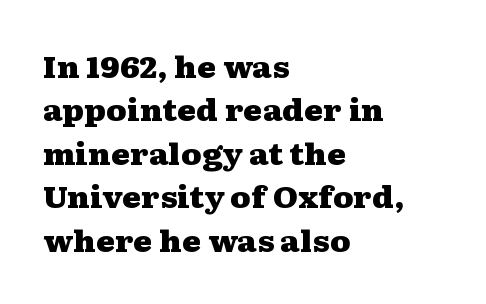
Q: Is the text bold? A: Yes.
Q: Is the text italic (slanted)? A: No, it is upright.
Q: Is the typeface a serif or a sans-serif typeface? A: Serif.
Q: Is the text underlined? A: No.
Q: How is the paragraph aligned? A: Left-aligned.
Q: Is the spacing between letters normal or unusually wide? A: Normal.
Q: Is the spacing between lines tight, normal or loose? A: Normal.
Q: Width (condensed, normal, or wide)? A: Wide.
Q: Stroke contrast? A: Medium.
Q: x-height? A: Medium.
Q: Monospaced? A: No.
